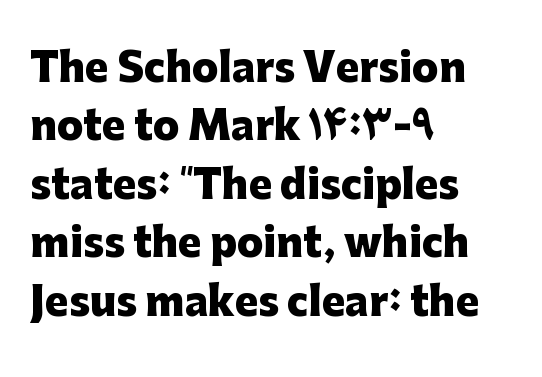
{"serif": "no", "italic": "no", "bold": "yes", "weight": "heavy", "width": "normal", "stroke_contrast": "low", "x_height": "medium", "monospaced": "no", "underline": "no", "align": "left", "line_spacing": "normal", "line_spacing_ratio": 1.5, "letter_spacing": "normal", "letter_spacing_em": 0.0, "glyph_px": 39}
